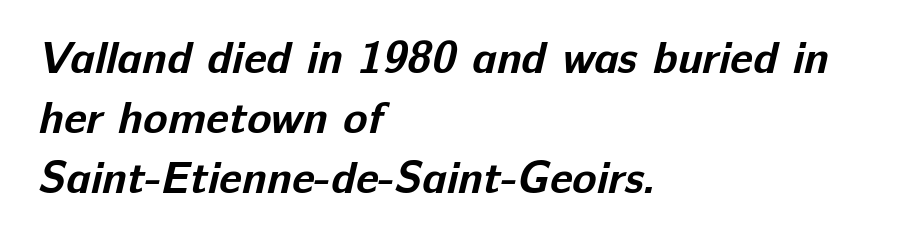
Q: Is the text bold? A: Yes.
Q: Is the typeface a serif or a sans-serif typeface? A: Sans-serif.
Q: Is the text underlined? A: No.
Q: How is the paragraph aligned? A: Left-aligned.
Q: Is the spacing between letters normal or unusually wide? A: Normal.
Q: Is the spacing between lines tight, normal or loose? A: Normal.
Q: Width (condensed, normal, or wide)? A: Normal.
Q: Stroke contrast? A: Low.
Q: x-height? A: Medium.
Q: Monospaced? A: No.
